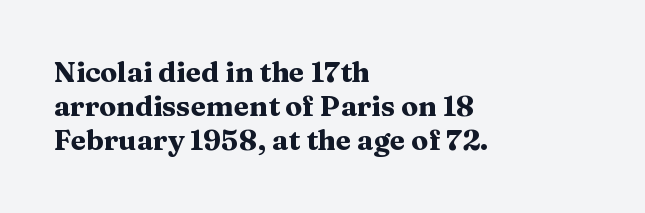
The image shows 28 px heavy, wide serif type, upright; set left-aligned, line spacing 1.22x, normal letter spacing, not underlined; medium stroke contrast and a medium x-height.
